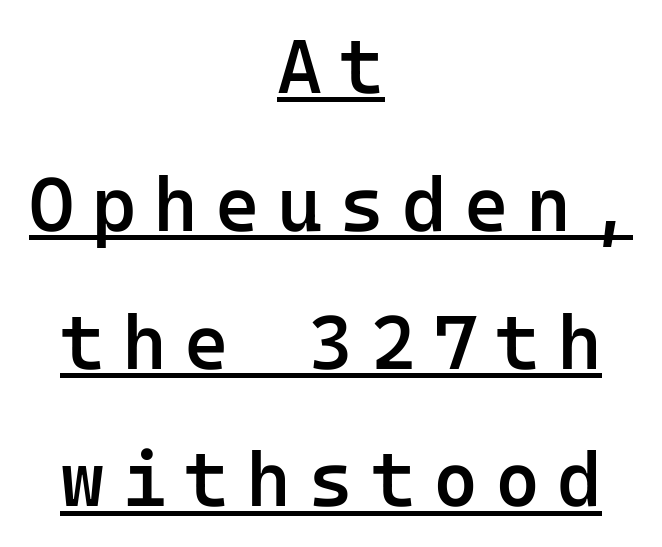
This is the regular roman posture of the typeface. One-word summary of the alignment: center. These lines are composed in type without serifs. Quick note: underline on. The type is letterspaced generously, with wide tracking.
